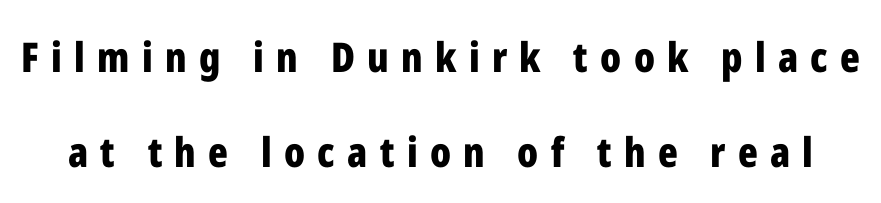
Rule under the text: the space is simply empty. This block would shrink considerably if given ordinary leading; it's expanded now. Tall strokes in this sample are plumb rather than angled. The face used here is rendered with a markedly widened letterfit.
